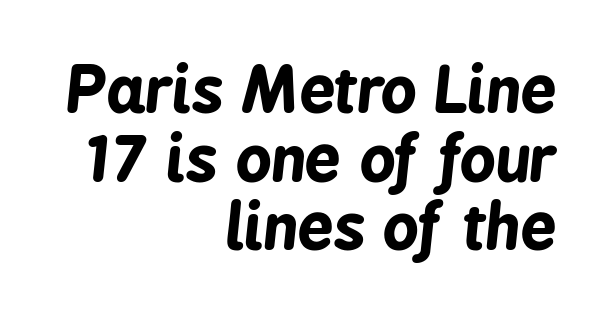
Is there much room between lines? No — they nearly touch. Underlining? Definitely not there. The face used here is proportionally spaced, like ordinary book or web type. Looking at the ascenders, they clearly lean. Alignment: flush right.
